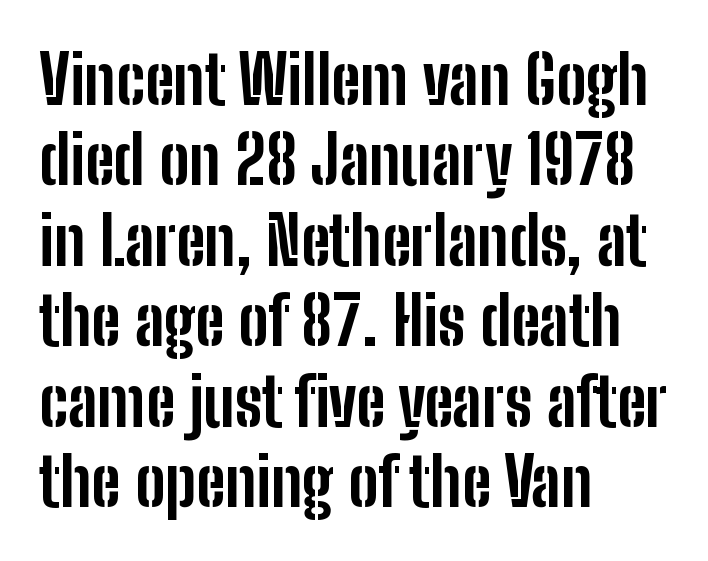
Strokes here are thick enough to call this a true bold. A student would call this left alignment; a typographer would say flush left, rag right. The rendering keeps characters at their native spacing. These lines are rendered in a variable-pitch font. Grotesque or geometric, the face here clearly has no serifs. Descender tails drop into unmarked territory.
